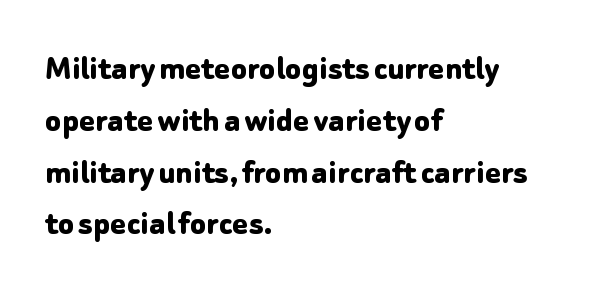
Where is the straight margin? On the left. Descender tails drop into unmarked territory. Students, note that the glyphs here touch the page at normal intervals. Unlike a traditional serif, this face leaves its strokes unadorned. Proportional: the letters do not fall into vertical columns.
